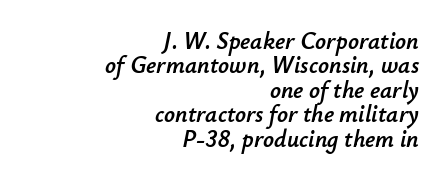
{"italic": "yes", "lean": "right", "slant_degrees": 12, "underline": "no", "align": "right", "line_spacing": "tight", "line_spacing_ratio": 1.02, "letter_spacing": "normal", "letter_spacing_em": 0.0, "glyph_px": 24}
